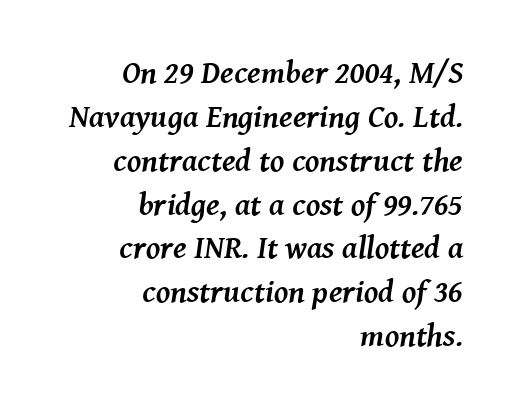
As a designer I'd log this as weight 700, bold. Caption: standard tracking, unaltered. Nobody drew a line under any word here. The lines sit at an ordinary, default distance from one another.
